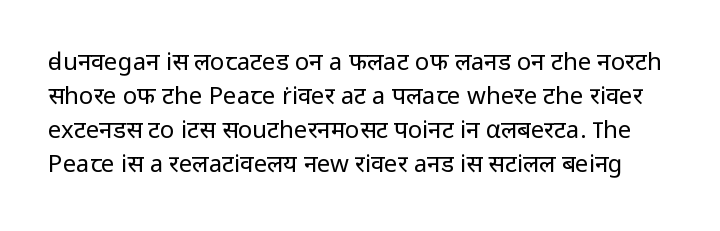
Honestly, the row spacing looks completely unremarkable. Does extra space separate the letters? No, they use regular spacing. Bare-footed words on every line. A light-to-regular cut is what we see here.
